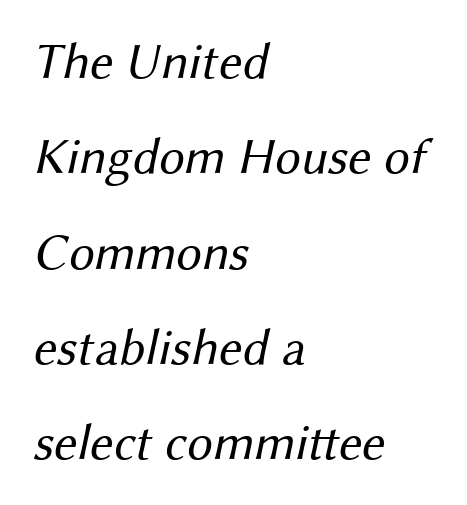
{"serif": "no", "bold": "no", "weight": "regular", "width": "normal", "stroke_contrast": "medium", "x_height": "medium", "monospaced": "no", "underline": "no", "align": "left", "line_spacing_ratio": 1.87, "letter_spacing": "normal", "letter_spacing_em": 0.0, "glyph_px": 51}
